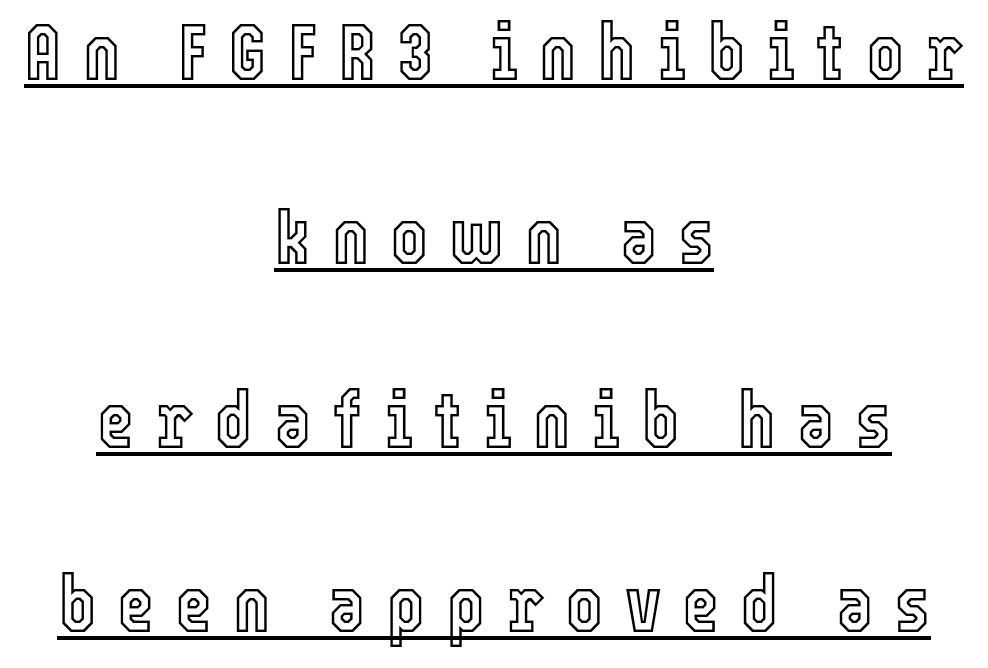
Ascenders rise straight up at ninety degrees. Every row of glyphs is offset so its center matches the block's center. The lettering is marked with a stroke running underneath it. The leading is generous, giving the passage an open texture. The rendering uses natural spacing where letterforms have individual widths.
